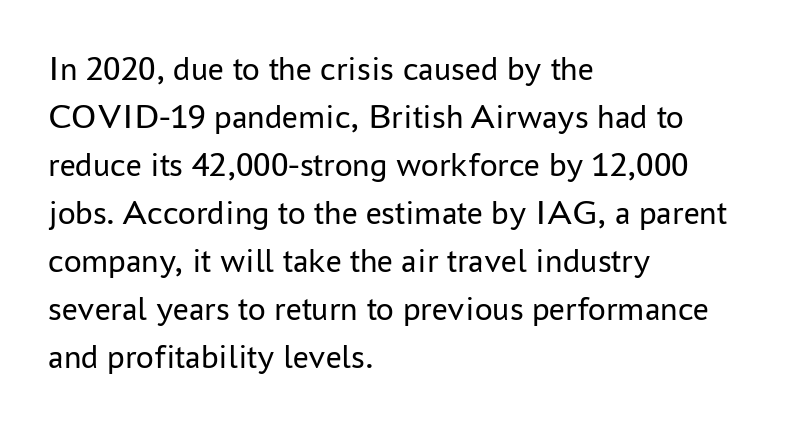
Each row of text sits above clean, open space. A sans-serif font was chosen for this passage. Vertically, the passage feels balanced, rows spaced as you'd expect. Proportional: the letters do not fall into vertical columns.
